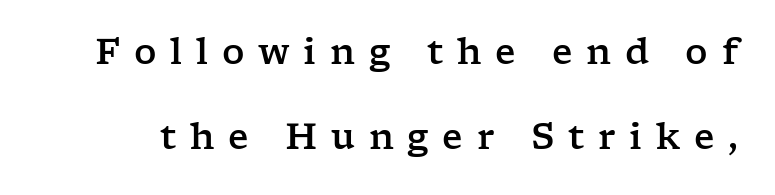
Someone cranked the tracking dial way up on this one. Spacing verdict: proportional, widths tailored to each character. Check where the strokes stop: tiny serifs finish them off. Posture: straight, roman, zero tilt. Airy leading. Check the space under the baseline: it is left empty.
